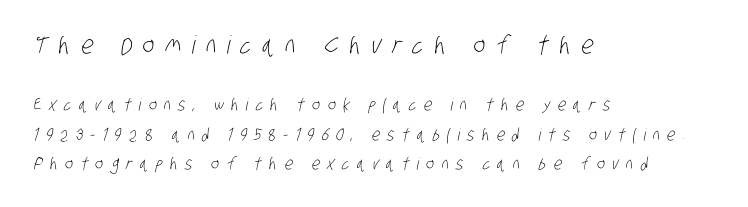
Does extra space separate the letters? Yes, quite a lot of it. The zone under the glyphs is completely vacant. Leftover space on each line is placed entirely after the last word. Is the stroke heavy? The answer is a plain regular-or-lighter. Note: larger setting up top, smaller setting below.
